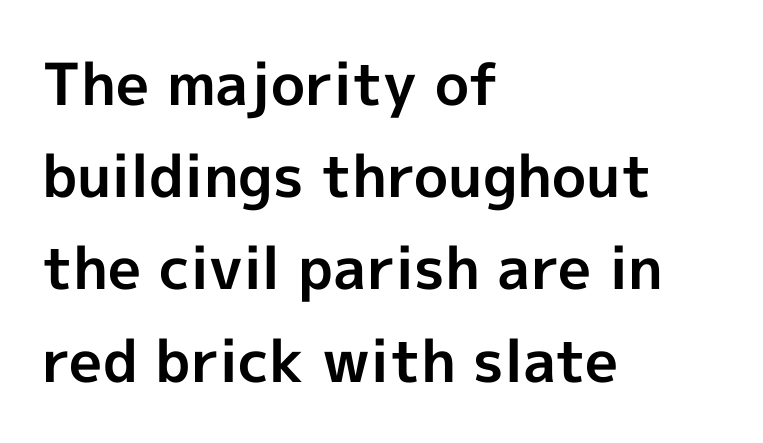
The image shows 58 px bold sans-serif type, upright; set left-aligned, normal line spacing (1.59x), normal letter spacing, not underlined; a medium x-height.
